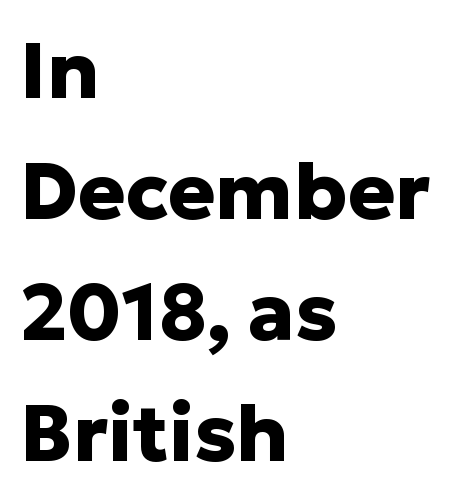
{"serif": "no", "italic": "no", "bold": "yes", "weight": "heavy", "width": "normal", "stroke_contrast": "low", "x_height": "medium", "monospaced": "no", "underline": "no", "align": "left", "line_spacing": "normal", "line_spacing_ratio": 1.53, "letter_spacing": "normal", "letter_spacing_em": 0.0, "glyph_px": 79}
